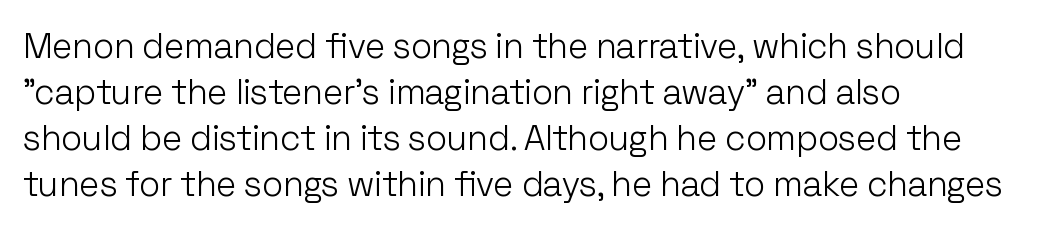
The image shows 35 px light sans-serif type, upright; set left-aligned, normal line spacing (1.31x), normal letter spacing, not underlined; low stroke contrast and a medium x-height.
